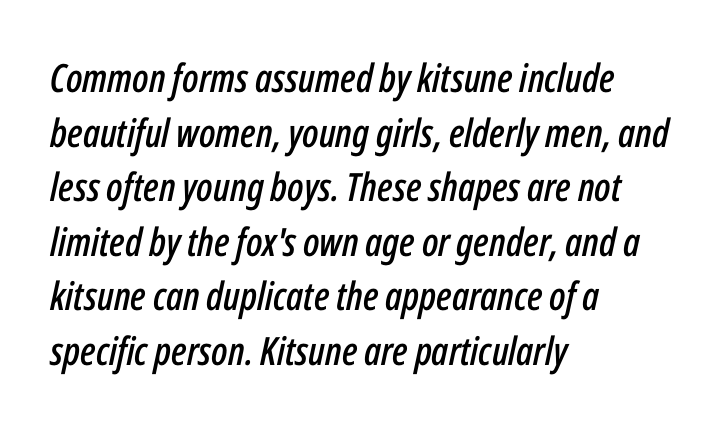
The image shows 39 px condensed type, italic (leaning right); set left-aligned, normal line spacing (1.4x), normal letter spacing, not underlined; low stroke contrast and a medium x-height.
